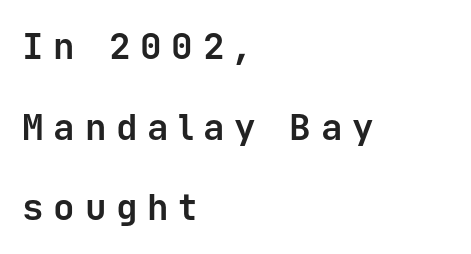
{"serif": "no", "italic": "no", "bold": "yes", "weight": "bold", "width": "normal", "stroke_contrast": "low", "x_height": "medium", "monospaced": "yes", "underline": "no", "align": "left", "line_spacing": "loose", "line_spacing_ratio": 2.24, "letter_spacing": "wide", "letter_spacing_em": 0.27, "glyph_px": 36}
